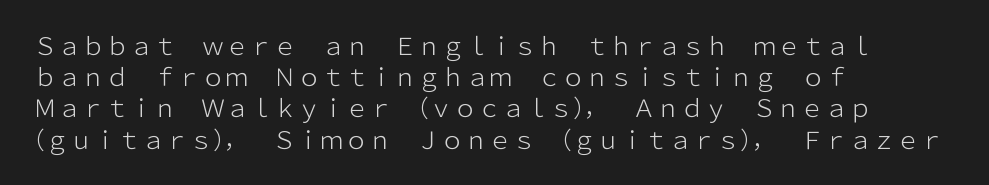
The image shows 24 px text type, upright; set left-aligned, normal line spacing (1.3x), normal letter spacing, not underlined.
